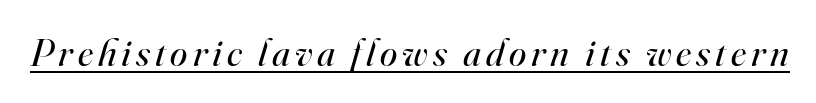
Q: Is the text bold? A: No.
Q: Is the text italic (slanted)? A: Yes, it leans right by about 16 degrees.
Q: Is the typeface a serif or a sans-serif typeface? A: Serif.
Q: Is the text underlined? A: Yes.
Q: Width (condensed, normal, or wide)? A: Normal.
Q: Stroke contrast? A: High.
Q: x-height? A: Small.
Q: Monospaced? A: No.
